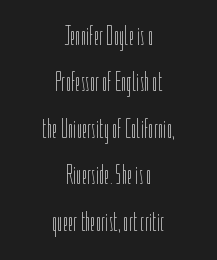
The image shows 27 px text type, upright; set centered, line spacing 1.72x, normal letter spacing, not underlined.
